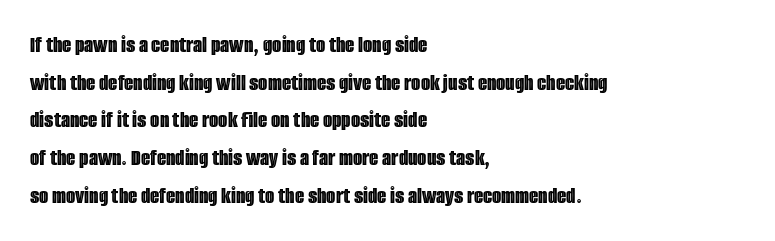
The image shows 24 px text type, upright; set left-aligned, normal line spacing (1.57x), normal letter spacing, not underlined.
